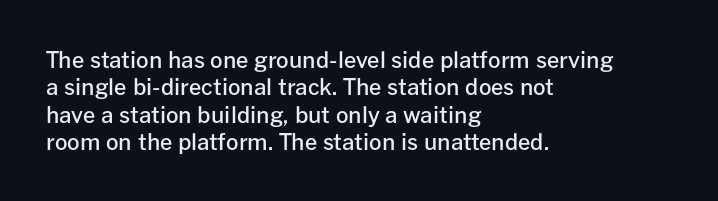
Q: Is the text bold? A: Semi-bold.
Q: Is the text italic (slanted)? A: No, it is upright.
Q: Is the text underlined? A: No.
Q: How is the paragraph aligned? A: Left-aligned.
Q: Is the spacing between letters normal or unusually wide? A: Normal.
